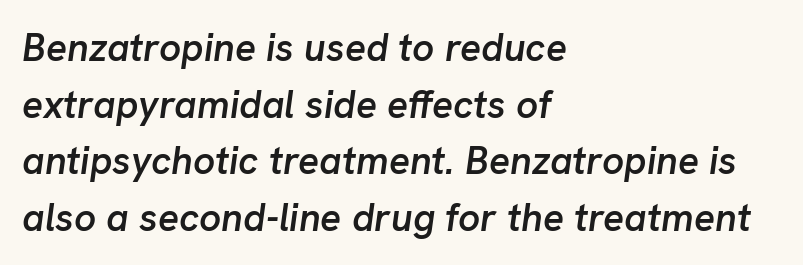
{"italic": "yes", "lean": "right", "slant_degrees": 8, "bold": "semi", "weight": "semibold", "width": "normal", "stroke_contrast": "low", "x_height": "medium", "monospaced": "no", "underline": "no", "align": "left", "line_spacing": "normal", "line_spacing_ratio": 1.45, "letter_spacing": "normal", "letter_spacing_em": 0.0, "glyph_px": 39}
